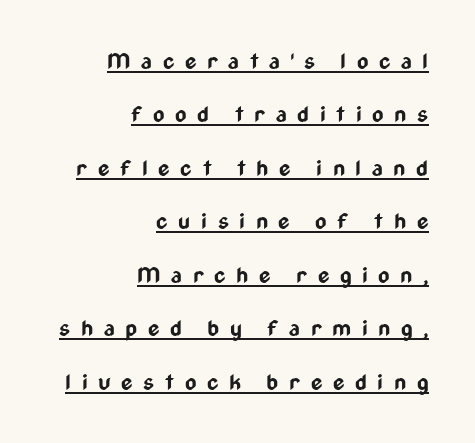
{"italic": "no", "bold": "yes", "underline": "yes", "align": "right", "line_spacing": "loose", "line_spacing_ratio": 2.43, "letter_spacing": "wide", "letter_spacing_em": 0.48, "glyph_px": 22}
